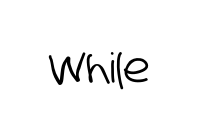
The image shows 41 px condensed sans-serif type; set normal letter spacing, not underlined; low stroke contrast and a large x-height.
